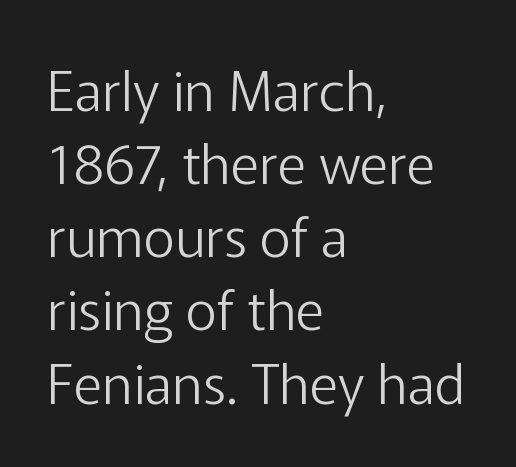
The image shows 55 px light sans-serif type, upright; set left-aligned, normal line spacing (1.33x), normal letter spacing, not underlined; low stroke contrast and a medium x-height.
